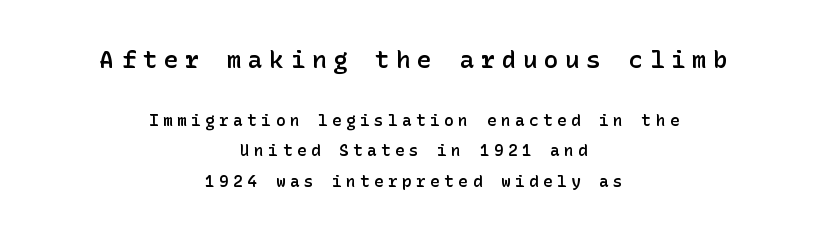
{"italic": "no", "bold": "semi", "underline": "no", "align": "center", "line_spacing": "loose", "line_spacing_ratio": 1.9, "letter_spacing": "wide", "letter_spacing_em": 0.28, "larger_block": "first", "size_ratio": 1.5, "glyph_px": 24}
